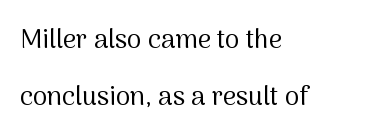
Q: Is the text bold? A: No.
Q: Is the text italic (slanted)? A: No, it is upright.
Q: Is the text underlined? A: No.
Q: How is the paragraph aligned? A: Left-aligned.
Q: Is the spacing between letters normal or unusually wide? A: Normal.
Q: Is the spacing between lines tight, normal or loose? A: Loose.
